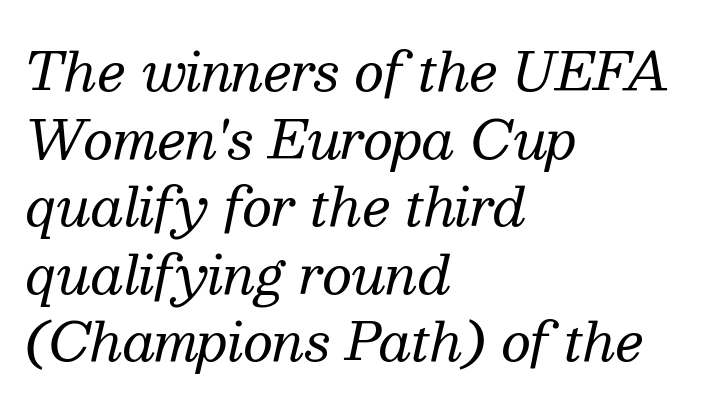
{"serif": "yes", "italic": "yes", "lean": "right", "slant_degrees": 13, "bold": "no", "weight": "regular", "width": "normal", "stroke_contrast": "medium", "x_height": "medium", "monospaced": "no", "underline": "no", "align": "left", "line_spacing": "normal", "line_spacing_ratio": 1.3, "letter_spacing": "normal", "letter_spacing_em": 0.0, "glyph_px": 52}
